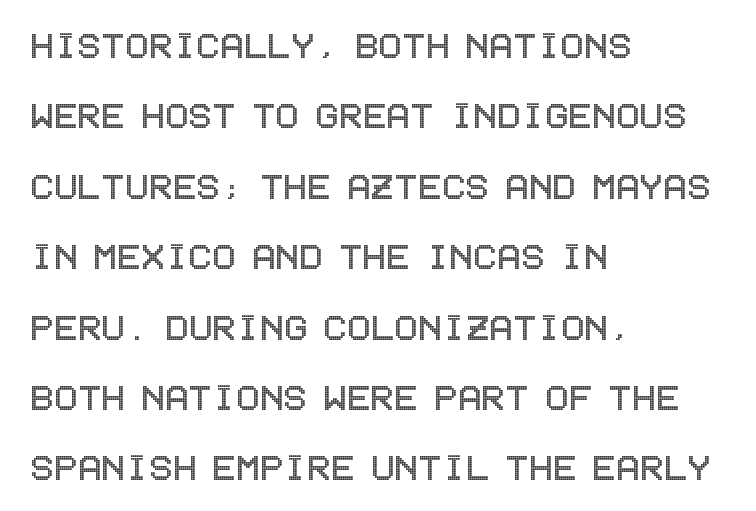
Q: Is the text italic (slanted)? A: No, it is upright.
Q: Is the text underlined? A: No.
Q: How is the paragraph aligned? A: Left-aligned.
Q: Is the spacing between letters normal or unusually wide? A: Normal.
Q: Is the spacing between lines tight, normal or loose? A: Normal.
Q: Width (condensed, normal, or wide)? A: Condensed.
Q: x-height? A: Large.
